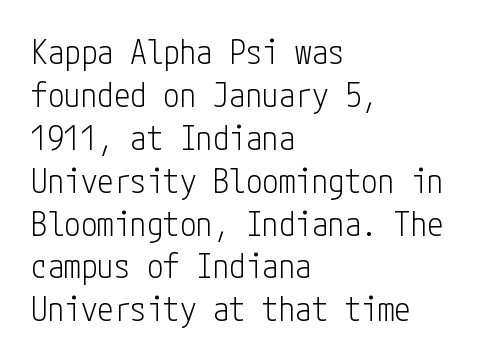
Left-aligned paragraph, ragged on the right. Weight class: somewhere from thin through regular. Type without underlining. The type is set solid horizontally, with unmodified tracking. Grotesque or geometric, the face here clearly has no serifs. Regarding leading, the lines here are spaced in the standard way.
